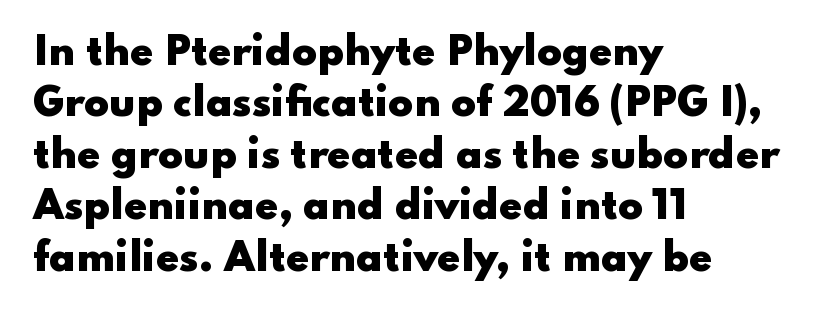
{"serif": "no", "italic": "no", "bold": "yes", "weight": "heavy", "width": "wide", "stroke_contrast": "low", "x_height": "small", "monospaced": "no", "underline": "no", "align": "left", "line_spacing": "normal", "line_spacing_ratio": 1.39, "letter_spacing": "normal", "letter_spacing_em": 0.0, "glyph_px": 37}
